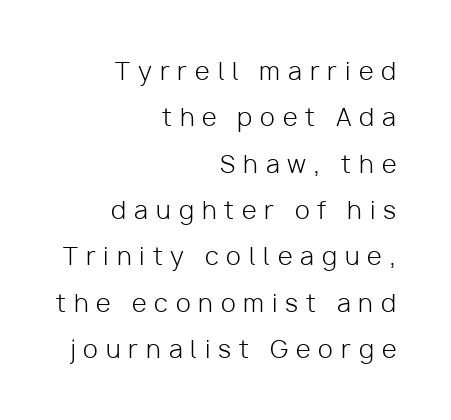
{"italic": "no", "bold": "no", "underline": "no", "align": "right", "line_spacing": "loose", "line_spacing_ratio": 1.93, "letter_spacing": "wide", "letter_spacing_em": 0.33, "glyph_px": 24}
